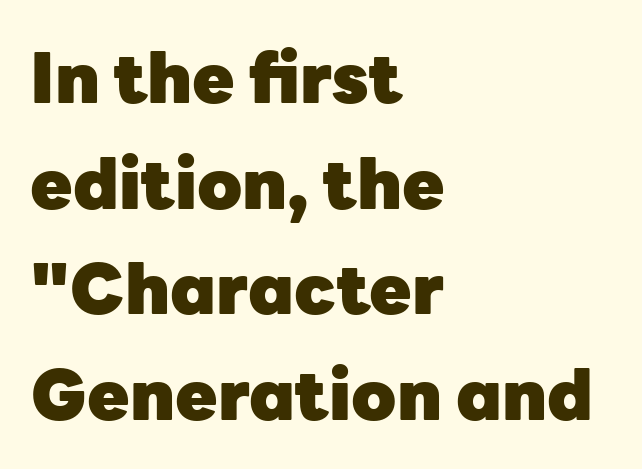
{"serif": "no", "italic": "no", "bold": "yes", "weight": "heavy", "width": "normal", "stroke_contrast": "low", "x_height": "medium", "monospaced": "no", "underline": "no", "align": "left", "line_spacing": "normal", "line_spacing_ratio": 1.53, "letter_spacing": "normal", "letter_spacing_em": 0.0, "glyph_px": 69}
